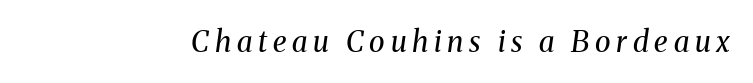
The image shows 29 px regular-weight serif type, italic (leaning right); set unusually wide letter spacing (+0.2 em), not underlined; medium stroke contrast and a medium x-height.
